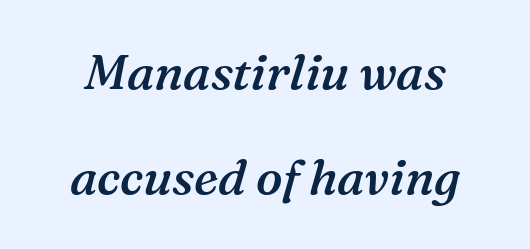
Q: Is the text bold? A: Semi-bold.
Q: Is the text italic (slanted)? A: Yes, it leans right by about 16 degrees.
Q: Is the typeface a serif or a sans-serif typeface? A: Serif.
Q: Is the text underlined? A: No.
Q: Is the spacing between letters normal or unusually wide? A: Normal.
Q: Is the spacing between lines tight, normal or loose? A: Loose.
Q: Width (condensed, normal, or wide)? A: Normal.
Q: Stroke contrast? A: Medium.
Q: x-height? A: Medium.
Q: Monospaced? A: No.
